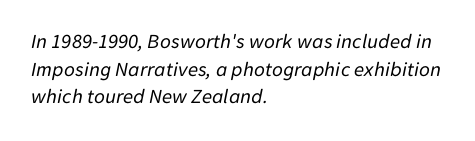
This rendering leaves character spacing at its baseline value. Glance below the letters and you will spot only blank space. Each line starts at the same left margin while the right side varies. Ink coverage per letter is moderate at most.
